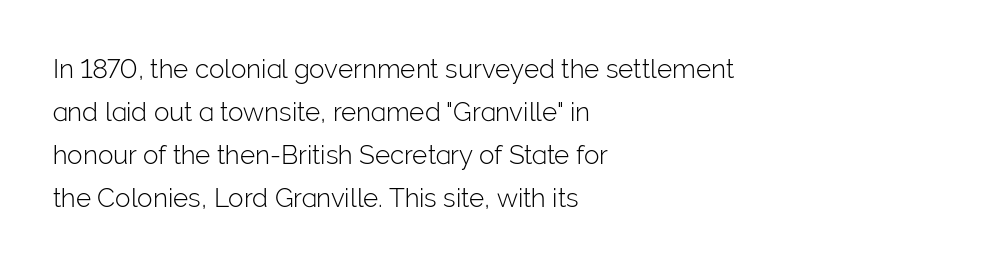
Each word holds together tightly as a unit, with standard inter-letter gaps. Rendered with straight, roman letterforms. These lines are set flush left with a ragged right edge. The area under the type is left untouched.
